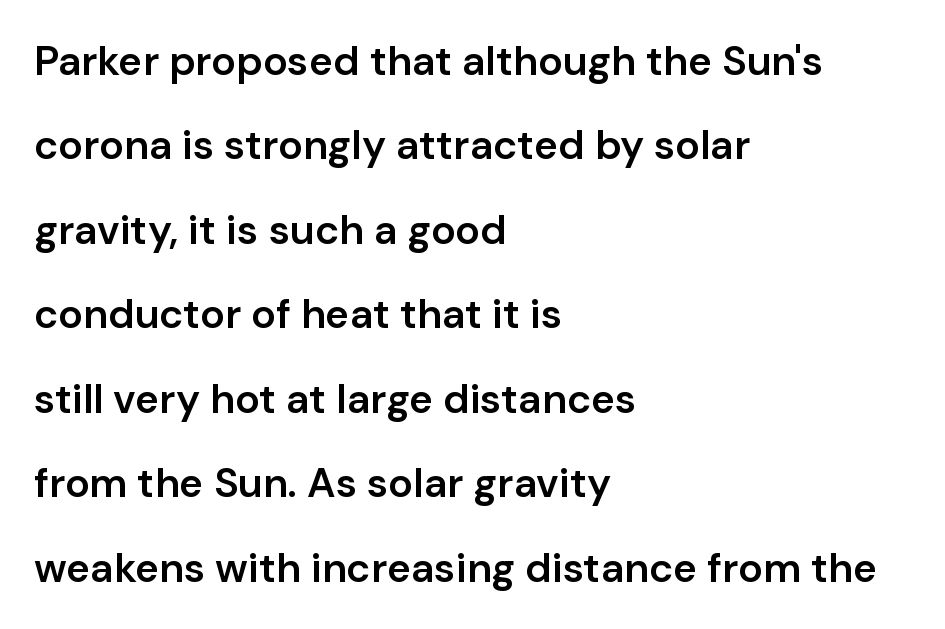
{"serif": "no", "italic": "no", "bold": "semi", "weight": "semibold", "width": "normal", "stroke_contrast": "low", "x_height": "medium", "monospaced": "no", "underline": "no", "align": "left", "line_spacing": "loose", "line_spacing_ratio": 2.06, "letter_spacing": "normal", "letter_spacing_em": 0.0, "glyph_px": 41}
